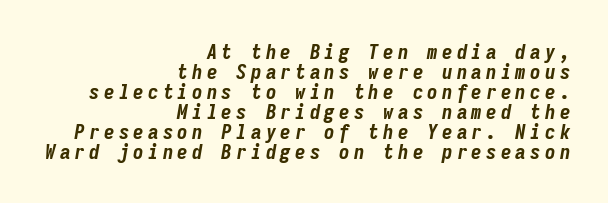
The image shows 21 px bold type, italic (leaning right); set right-aligned, tight line spacing (0.95x), unusually wide letter spacing (+0.2 em), not underlined.
